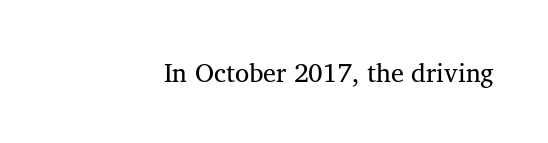
The image shows 26 px text type, upright; set normal letter spacing, not underlined.
